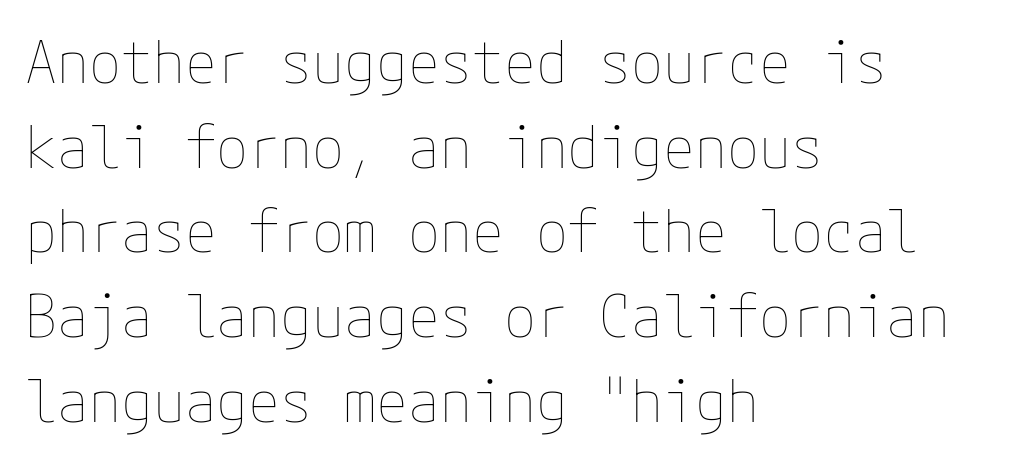
Q: Is the text bold? A: No.
Q: Is the text italic (slanted)? A: No, it is upright.
Q: Is the text underlined? A: No.
Q: How is the paragraph aligned? A: Left-aligned.
Q: Is the spacing between letters normal or unusually wide? A: Normal.
Q: Is the spacing between lines tight, normal or loose? A: Normal.
Q: Width (condensed, normal, or wide)? A: Normal.
Q: Stroke contrast? A: Low.
Q: x-height? A: Medium.
